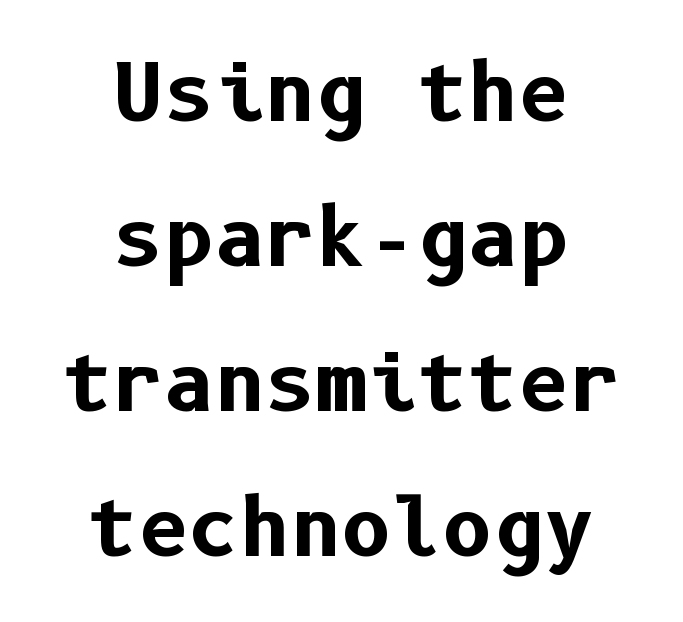
{"serif": "no", "italic": "no", "bold": "yes", "weight": "bold", "width": "normal", "stroke_contrast": "low", "x_height": "medium", "underline": "no", "align": "center", "line_spacing_ratio": 1.86, "letter_spacing": "normal", "letter_spacing_em": 0.0, "glyph_px": 78}
